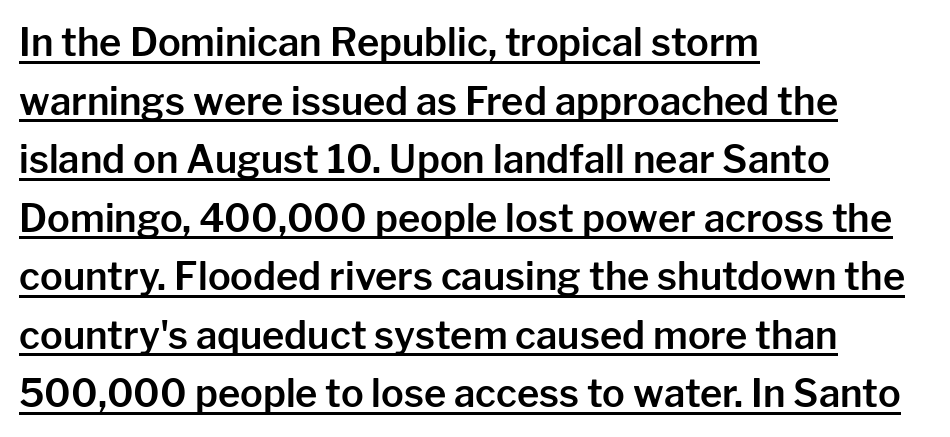
The image shows 38 px sans-serif type, upright; set left-aligned, normal line spacing (1.54x), normal letter spacing, underlined; low stroke contrast and a medium x-height.
